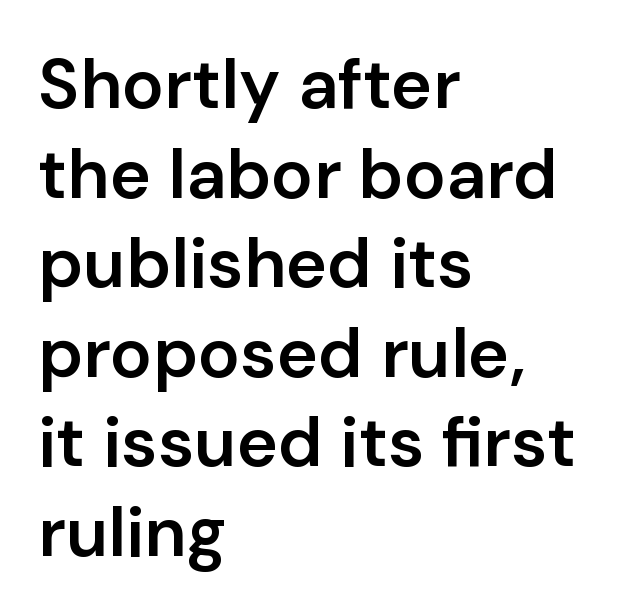
{"serif": "no", "italic": "no", "bold": "semi", "weight": "semibold", "width": "normal", "stroke_contrast": "low", "x_height": "medium", "monospaced": "no", "underline": "no", "align": "left", "line_spacing": "normal", "line_spacing_ratio": 1.28, "letter_spacing": "normal", "letter_spacing_em": 0.0, "glyph_px": 70}
